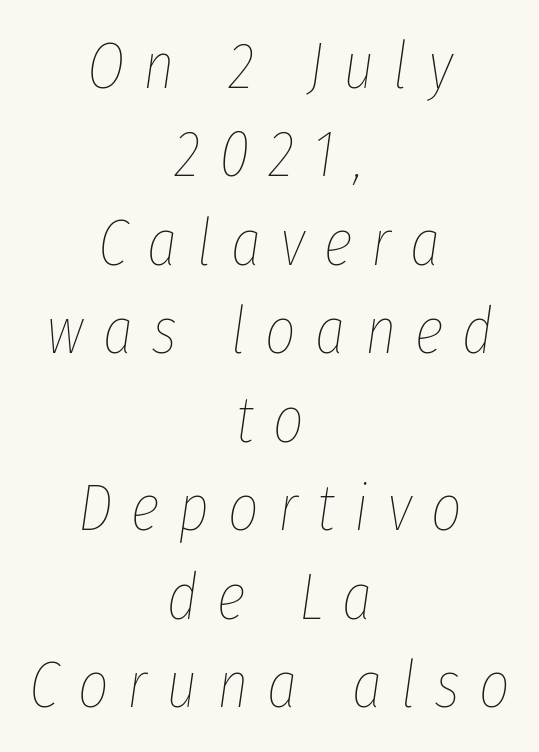
The image shows 66 px thin, condensed type, italic (leaning right); set centered, normal line spacing (1.34x), unusually wide letter spacing (+0.29 em), not underlined; low stroke contrast and a medium x-height.
